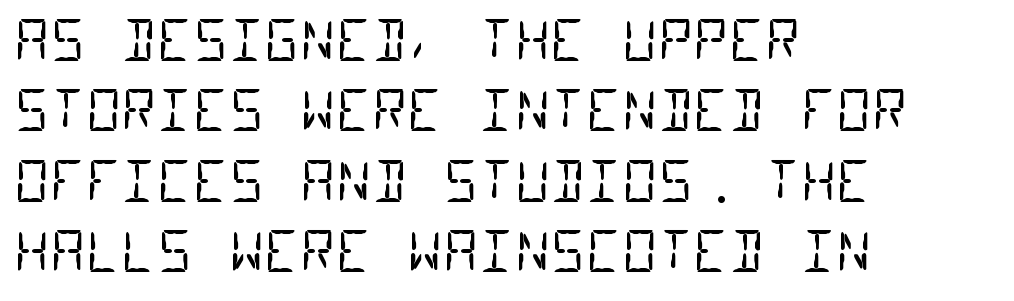
Q: Is the text bold? A: No.
Q: Is the typeface a serif or a sans-serif typeface? A: Sans-serif.
Q: Is the text underlined? A: No.
Q: How is the paragraph aligned? A: Left-aligned.
Q: Is the spacing between letters normal or unusually wide? A: Normal.
Q: Is the spacing between lines tight, normal or loose? A: Normal.
Q: Width (condensed, normal, or wide)? A: Condensed.
Q: Stroke contrast? A: Low.
Q: x-height? A: Large.
Q: Monospaced? A: Yes.
